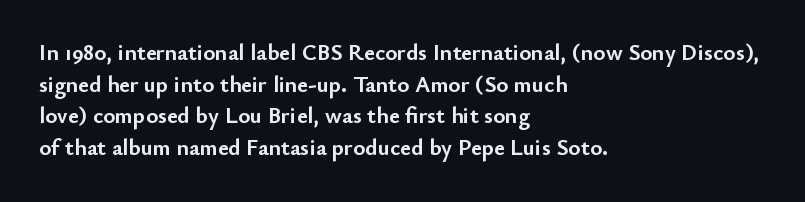
Q: Is the text bold? A: Yes.
Q: Is the text italic (slanted)? A: No, it is upright.
Q: Is the text underlined? A: No.
Q: How is the paragraph aligned? A: Left-aligned.
Q: Is the spacing between letters normal or unusually wide? A: Normal.
Q: Is the spacing between lines tight, normal or loose? A: Normal.
